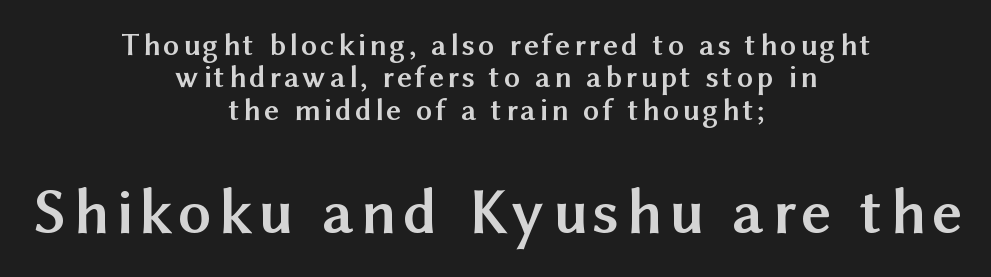
The face used here has the dense, thick strokes of a bold. Each row of text sits above clean, open space. Visually, the bottom section dominates because its glyphs are scaled up. The paragraph has two soft edges and a firm central axis.
